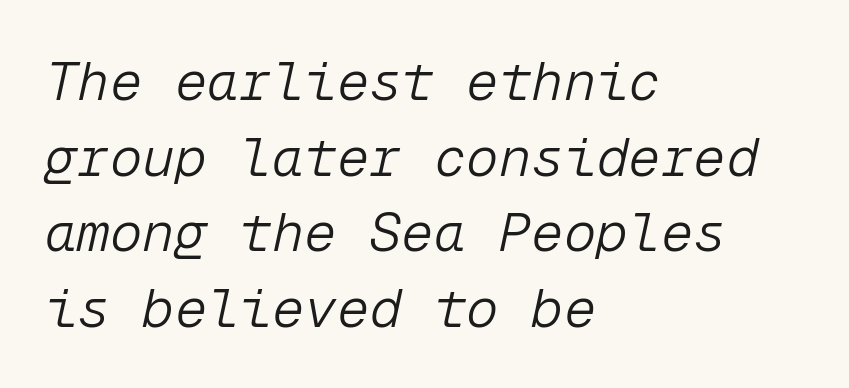
The image shows 54 px light type, italic (leaning right), monospaced; set left-aligned, normal line spacing (1.4x), normal letter spacing, not underlined; low stroke contrast and a medium x-height.
